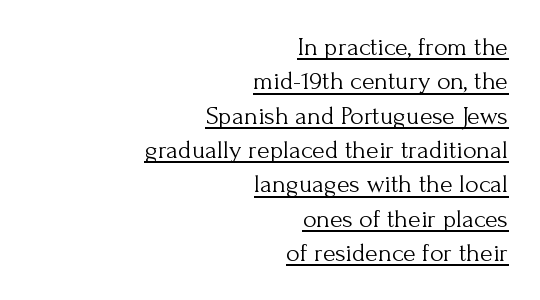
{"italic": "no", "bold": "no", "underline": "yes", "align": "right", "line_spacing": "normal", "line_spacing_ratio": 1.32, "letter_spacing": "normal", "letter_spacing_em": 0.0, "glyph_px": 26}
